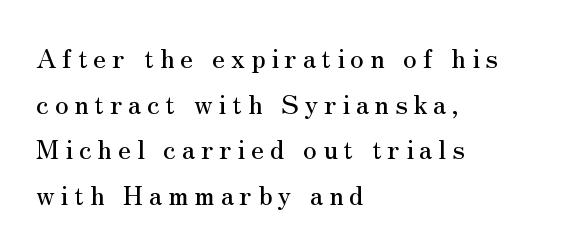
Vertical spacing — default. Plain, unruled lines of type. A typesetter would mark this as roman, not italic. Between one letter and the next there's a generous, obvious gap. Typeset ragged right — the left edge is the straight one.
